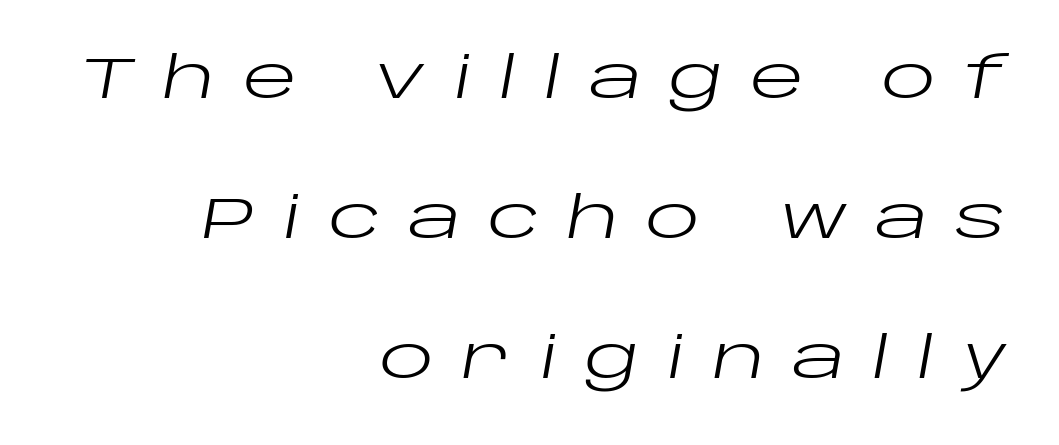
{"italic": "yes", "lean": "right", "slant_degrees": 10, "bold": "no", "weight": "regular", "width": "wide", "stroke_contrast": "low", "x_height": "large", "monospaced": "no", "underline": "no", "align": "right", "line_spacing": "loose", "line_spacing_ratio": 2.46, "letter_spacing": "wide", "letter_spacing_em": 0.47, "glyph_px": 57}
